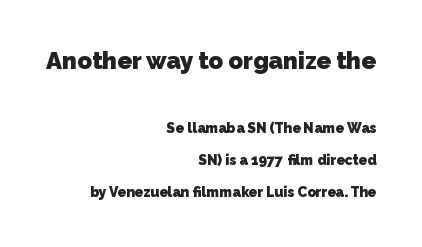
Q: Is the text bold? A: Yes.
Q: Is the text underlined? A: No.
Q: How is the paragraph aligned? A: Right-aligned.
Q: Is the spacing between letters normal or unusually wide? A: Normal.
Q: Is the spacing between lines tight, normal or loose? A: Loose.
Q: Which block of text is set in a larger size, the first (top) or the second (bottom)? A: The first (top) one.
